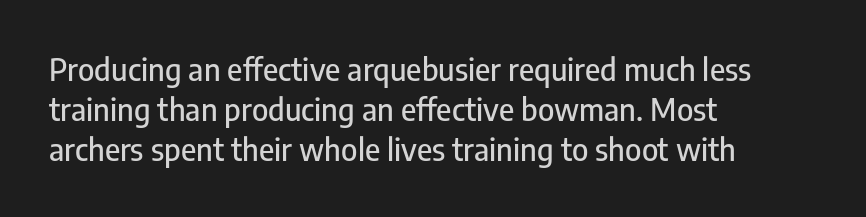
The image shows 31 px condensed sans-serif type, upright; set left-aligned, normal line spacing (1.29x), normal letter spacing, not underlined; low stroke contrast and a medium x-height.
